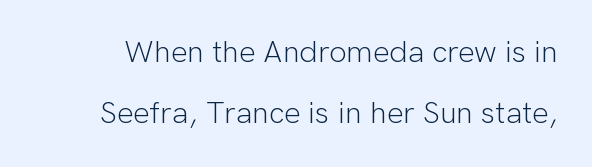
Q: Is the text bold? A: No.
Q: Is the text italic (slanted)? A: No, it is upright.
Q: Is the typeface a serif or a sans-serif typeface? A: Sans-serif.
Q: Is the text underlined? A: No.
Q: Is the spacing between letters normal or unusually wide? A: Normal.
Q: Is the spacing between lines tight, normal or loose? A: Loose.
Q: Width (condensed, normal, or wide)? A: Normal.
Q: Stroke contrast? A: Low.
Q: x-height? A: Medium.
Q: Monospaced? A: No.
